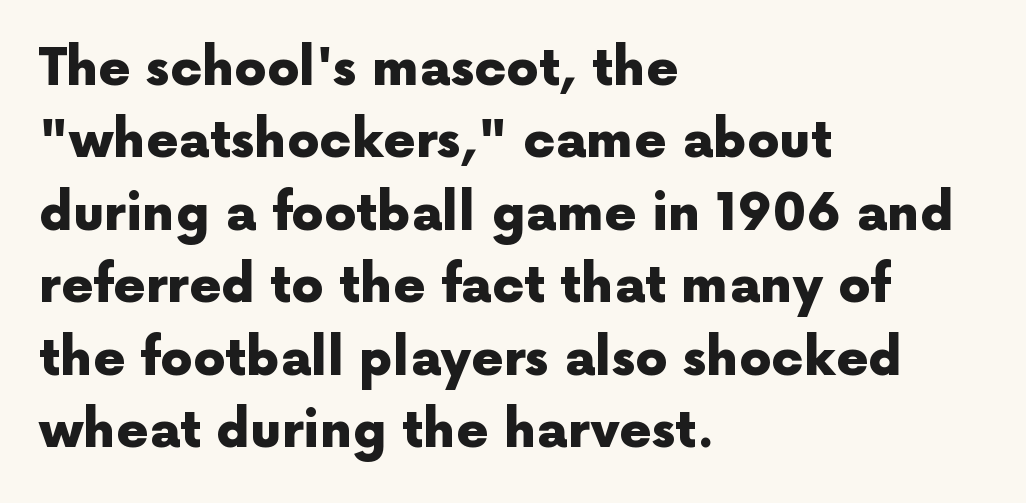
The image shows 51 px heavy sans-serif type, upright; set left-aligned, normal line spacing (1.42x), normal letter spacing, not underlined; a medium x-height.
